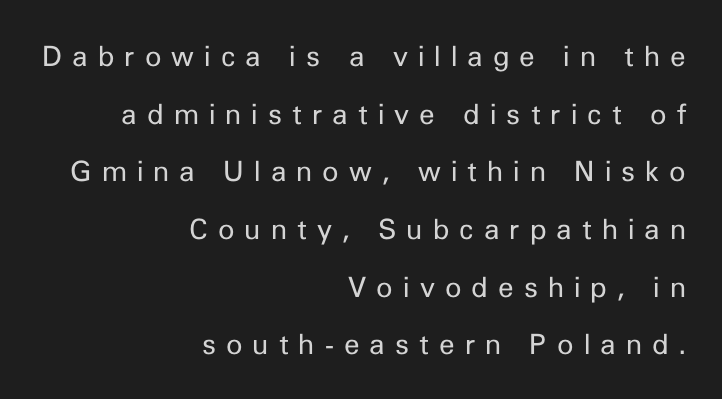
The image shows 28 px regular-weight sans-serif type, upright; set right-aligned, loose line spacing (2.06x), unusually wide letter spacing (+0.36 em), not underlined; low stroke contrast and a medium x-height.
